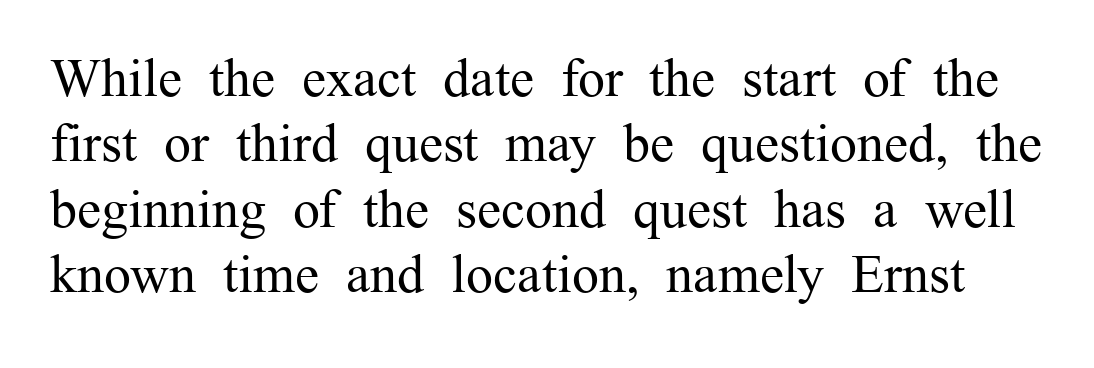
{"serif": "yes", "italic": "no", "bold": "no", "weight": "regular", "width": "normal", "stroke_contrast": "medium", "x_height": "medium", "monospaced": "no", "underline": "no", "line_spacing_ratio": 1.21, "letter_spacing": "normal", "letter_spacing_em": 0.0, "glyph_px": 54}
